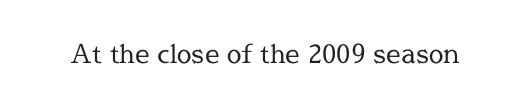
The image shows 26 px text type, upright; set normal letter spacing, not underlined.
